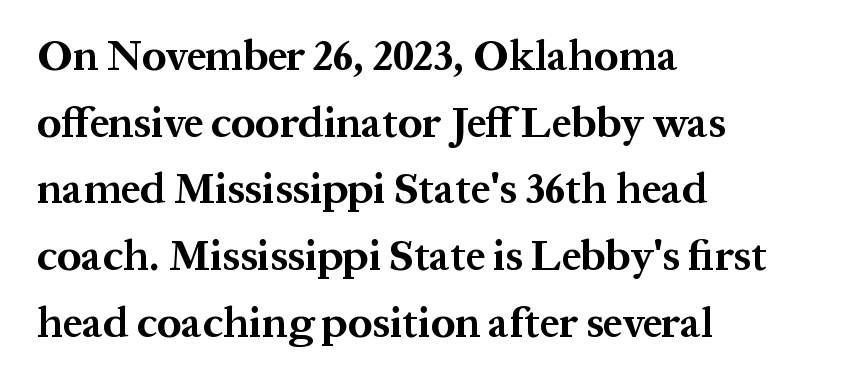
Q: Is the text bold? A: Yes.
Q: Is the text italic (slanted)? A: No, it is upright.
Q: Is the typeface a serif or a sans-serif typeface? A: Serif.
Q: Is the text underlined? A: No.
Q: How is the paragraph aligned? A: Left-aligned.
Q: Is the spacing between letters normal or unusually wide? A: Normal.
Q: Is the spacing between lines tight, normal or loose? A: Normal.
Q: Width (condensed, normal, or wide)? A: Normal.
Q: Stroke contrast? A: Medium.
Q: x-height? A: Medium.
Q: Monospaced? A: No.
